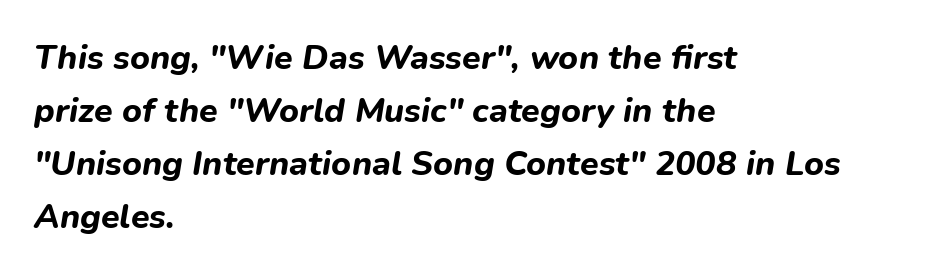
{"italic": "yes", "lean": "right", "slant_degrees": 9, "bold": "yes", "weight": "bold", "width": "normal", "stroke_contrast": "low", "x_height": "medium", "monospaced": "no", "underline": "no", "align": "left", "line_spacing": "normal", "line_spacing_ratio": 1.56, "letter_spacing": "normal", "letter_spacing_em": 0.0, "glyph_px": 34}
